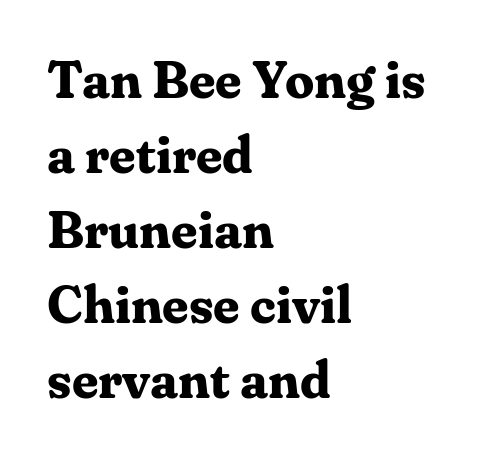
{"serif": "yes", "italic": "no", "bold": "yes", "weight": "bold", "width": "normal", "stroke_contrast": "medium", "x_height": "medium", "monospaced": "no", "underline": "no", "align": "left", "line_spacing": "normal", "line_spacing_ratio": 1.44, "letter_spacing": "normal", "letter_spacing_em": 0.0, "glyph_px": 52}
